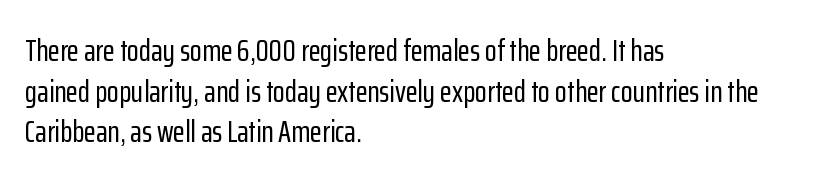
{"serif": "no", "italic": "no", "width": "condensed", "stroke_contrast": "low", "x_height": "medium", "monospaced": "no", "underline": "no", "align": "left", "line_spacing": "normal", "line_spacing_ratio": 1.31, "letter_spacing": "normal", "letter_spacing_em": 0.0, "glyph_px": 31}
